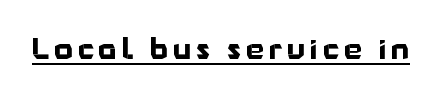
Proportional: the letters do not fall into vertical columns. The letters are bold, with thick, heavy strokes. The letters carry no serifs — their stems end cleanly without finishing strokes. You can tell it's not italic because the verticals are truly vertical. Beneath each row of characters lies a ruled line.
